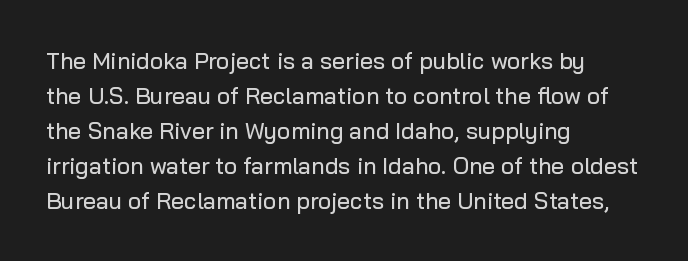
The image shows 23 px text type, upright; set left-aligned, normal line spacing (1.52x), normal letter spacing, not underlined.
